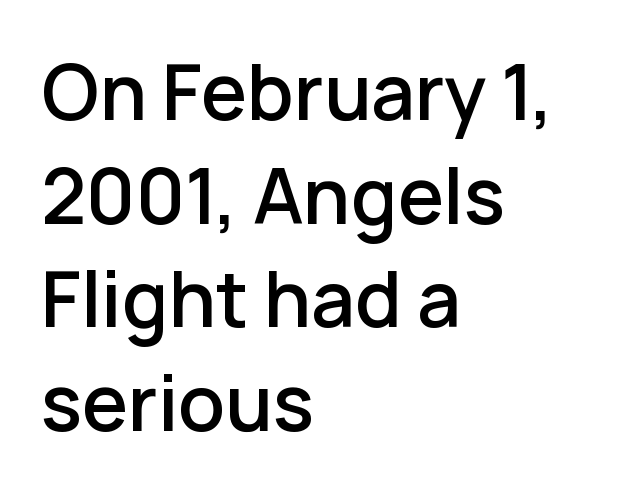
Where is the straight margin? On the left. The tracking reads as untouched default to a designer's eye. Here the designer chose a conventional face with non-uniform glyph widths. A typesetter would mark this as roman, not italic. A normal amount of white space separates one row of letters from the next.
